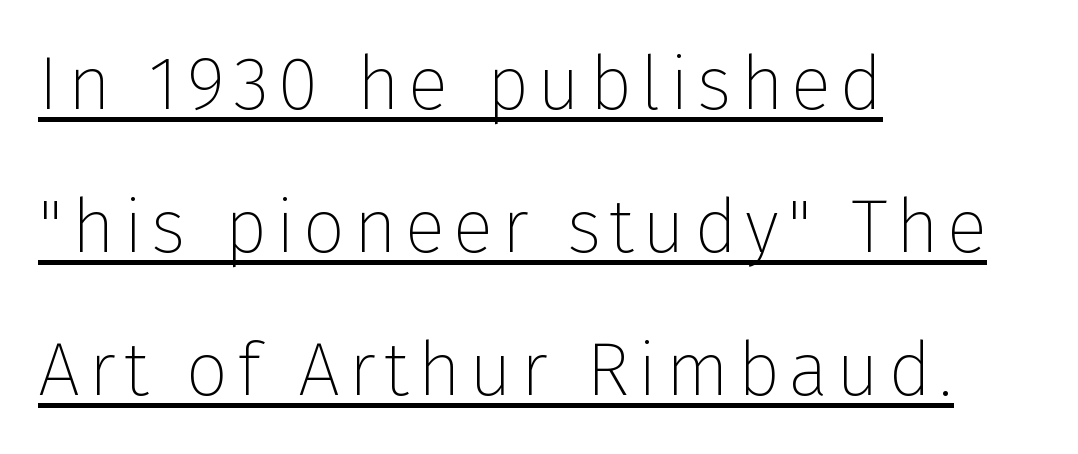
The image shows 75 px thin sans-serif type, upright; set left-aligned, loose line spacing (1.91x), underlined; low stroke contrast and a medium x-height.
